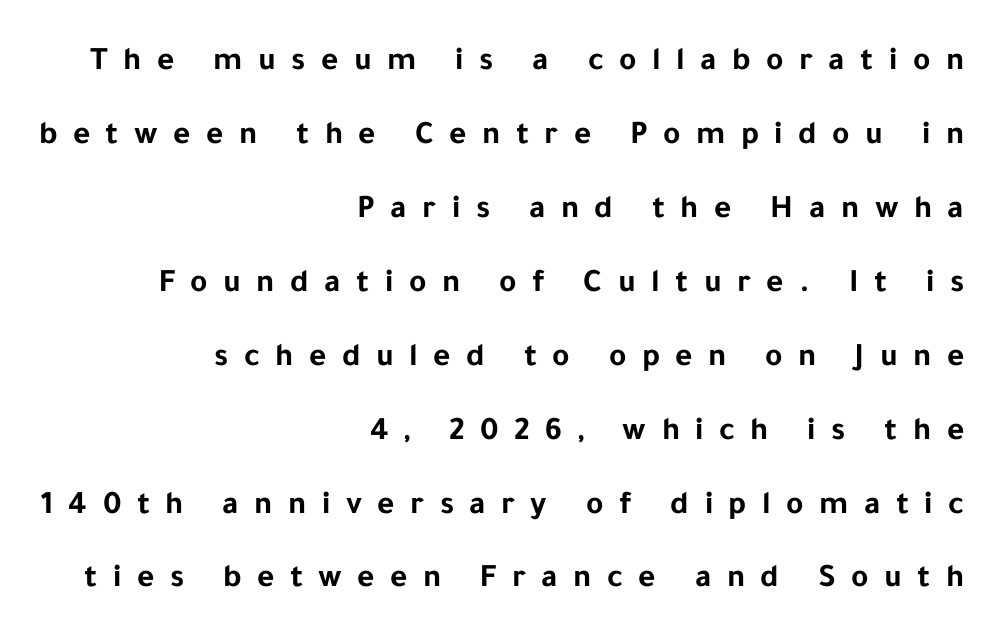
{"serif": "no", "italic": "no", "bold": "yes", "weight": "bold", "width": "normal", "stroke_contrast": "low", "x_height": "medium", "monospaced": "no", "underline": "no", "align": "right", "line_spacing": "loose", "line_spacing_ratio": 2.24, "letter_spacing": "wide", "letter_spacing_em": 0.47, "glyph_px": 33}
